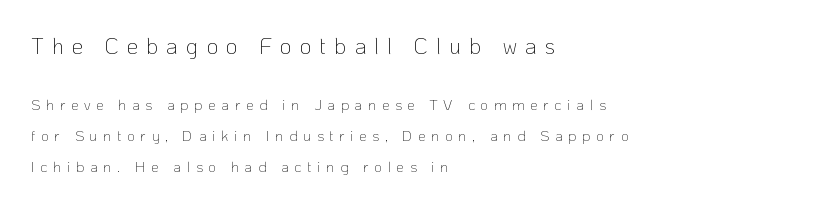
The image shows 22 px text type, upright; set left-aligned, loose line spacing (2.06x), unusually wide letter spacing (+0.38 em), not underlined; the first (top) block is 1.47x larger.
